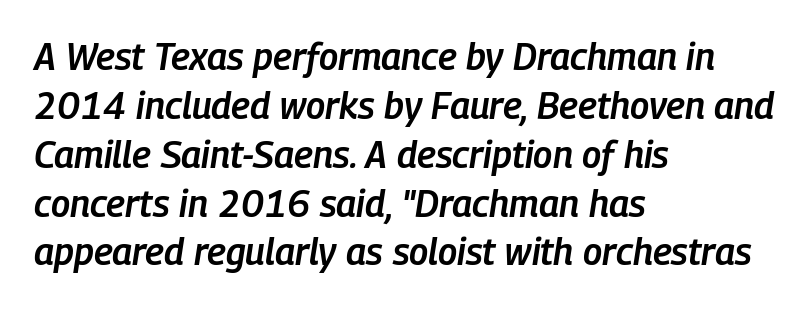
{"italic": "yes", "lean": "right", "slant_degrees": 9, "bold": "semi", "weight": "semibold", "width": "condensed", "stroke_contrast": "low", "x_height": "medium", "monospaced": "no", "underline": "no", "align": "left", "line_spacing": "normal", "line_spacing_ratio": 1.32, "letter_spacing": "normal", "letter_spacing_em": 0.0, "glyph_px": 37}
